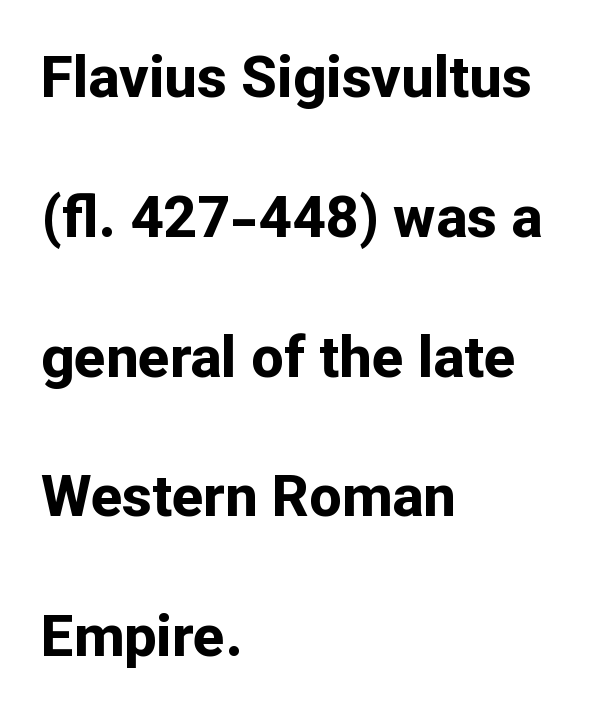
Q: Is the text bold? A: Yes.
Q: Is the text italic (slanted)? A: No, it is upright.
Q: Is the typeface a serif or a sans-serif typeface? A: Sans-serif.
Q: Is the text underlined? A: No.
Q: How is the paragraph aligned? A: Left-aligned.
Q: Is the spacing between letters normal or unusually wide? A: Normal.
Q: Is the spacing between lines tight, normal or loose? A: Loose.
Q: Width (condensed, normal, or wide)? A: Normal.
Q: Stroke contrast? A: Low.
Q: x-height? A: Medium.
Q: Monospaced? A: No.
